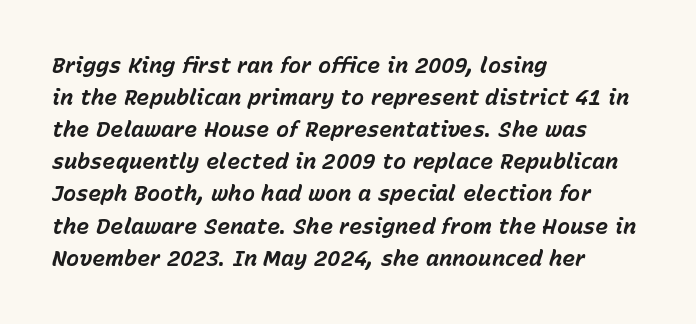
Q: Is the text bold? A: Yes.
Q: Is the text italic (slanted)? A: Yes, it leans right by about 15 degrees.
Q: Is the text underlined? A: No.
Q: How is the paragraph aligned? A: Left-aligned.
Q: Is the spacing between letters normal or unusually wide? A: Normal.
Q: Is the spacing between lines tight, normal or loose? A: Normal.
